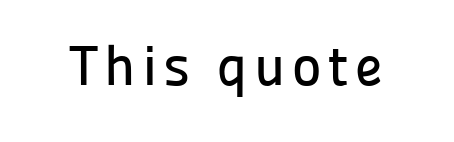
Words float on clear page, feet unadorned. In terms of posture, this sample is upright. Unlike a traditional serif, this face leaves its strokes unadorned. A typesetter would call this proportional, since set widths differ per character.
